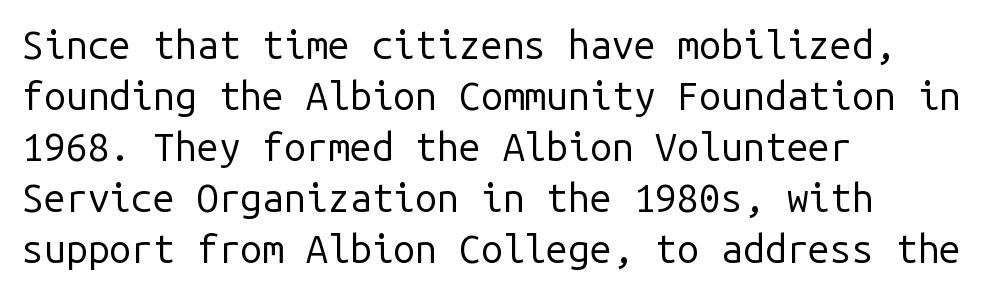
{"serif": "no", "italic": "no", "bold": "no", "weight": "regular", "width": "normal", "stroke_contrast": "low", "x_height": "medium", "monospaced": "yes", "underline": "no", "align": "left", "line_spacing": "normal", "line_spacing_ratio": 1.31, "letter_spacing": "normal", "letter_spacing_em": 0.0, "glyph_px": 39}
